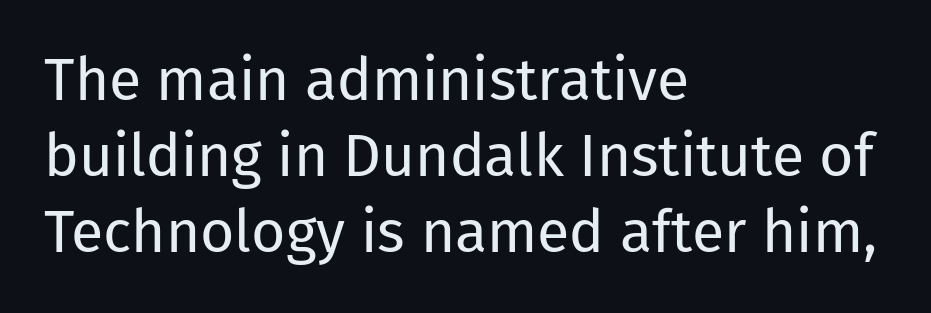
Characters remain perfectly vertical along every line. Default kerning and tracking; the words read as compact shapes. Character widths vary here, with narrow letters taking less room than wide ones. These lines stack with their left ends in a neat column. Regular leading. The weight would be labelled regular, book, light, or lighter still.
